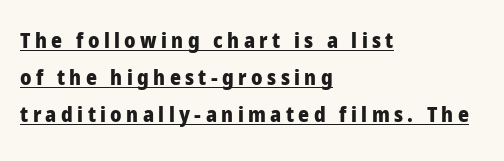
This is heavy type, rendered in bold. Check the space under the baseline: a stroke is drawn there. The lines in this sample share a left origin and differ only in where they stop. The font's upright variant was chosen for this text.
